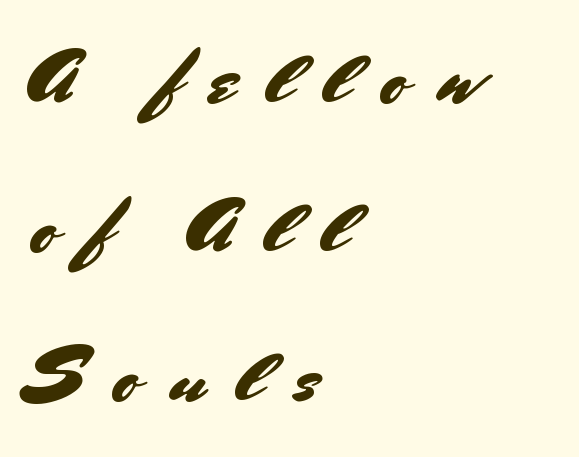
Q: Is the text italic (slanted)? A: Yes.
Q: Is the typeface a serif or a sans-serif typeface? A: Sans-serif.
Q: Is the text underlined? A: No.
Q: How is the paragraph aligned? A: Left-aligned.
Q: Is the spacing between letters normal or unusually wide? A: Unusually wide.
Q: Is the spacing between lines tight, normal or loose? A: Loose.
Q: Width (condensed, normal, or wide)? A: Normal.
Q: Stroke contrast? A: Medium.
Q: x-height? A: Small.
Q: Monospaced? A: No.
